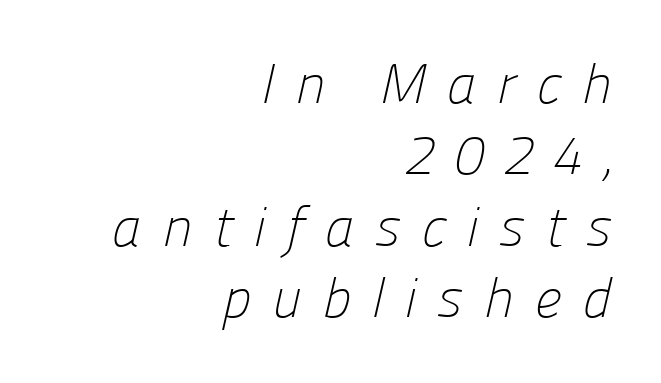
{"serif": "no", "bold": "no", "weight": "light", "width": "normal", "stroke_contrast": "low", "x_height": "medium", "monospaced": "no", "underline": "no", "align": "right", "line_spacing": "normal", "line_spacing_ratio": 1.3, "letter_spacing": "wide", "letter_spacing_em": 0.37, "glyph_px": 55}
